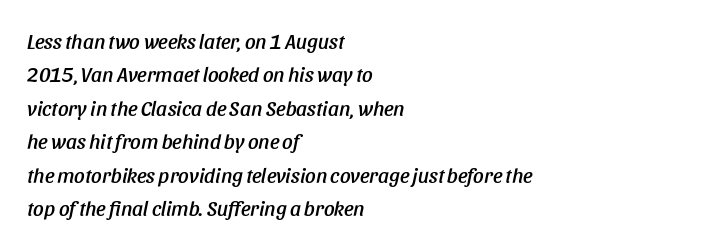
The specimen reads as italic at a glance. The lines sit at an ordinary, default distance from one another. The space beneath each line is pristine and unruled. Does the copy run flush right? No — it runs flush left.
